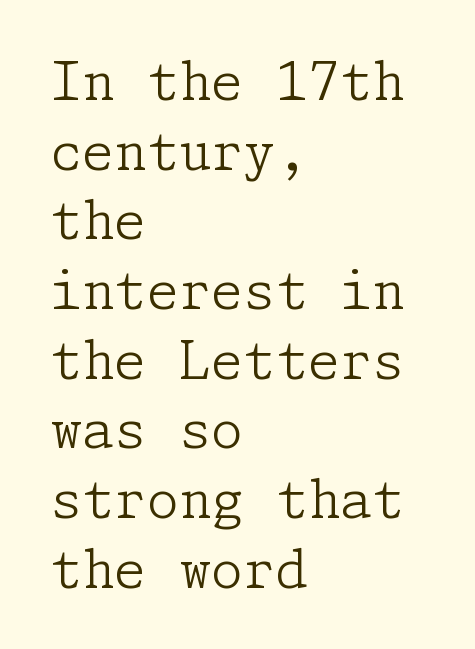
The image shows 52 px light serif type, upright; set left-aligned, normal line spacing (1.34x), normal letter spacing, not underlined; low stroke contrast and a medium x-height.
